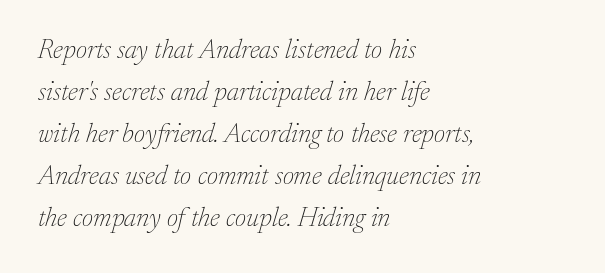
Baseline-to-baseline distance is the conventional proportion of letter height. Heft: none added — not bold. Only glyphs here, with clear space below each row. The face used here has a pronounced slope to its letters.
